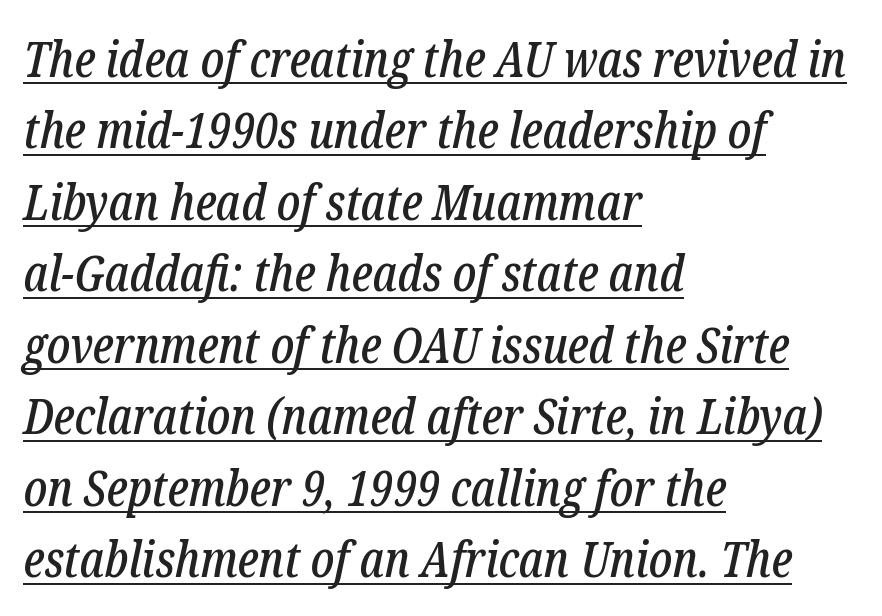
{"serif": "yes", "italic": "yes", "lean": "right", "slant_degrees": 12, "width": "condensed", "stroke_contrast": "low", "x_height": "medium", "monospaced": "no", "underline": "yes", "align": "left", "line_spacing": "normal", "line_spacing_ratio": 1.43, "letter_spacing": "normal", "letter_spacing_em": 0.0, "glyph_px": 50}
